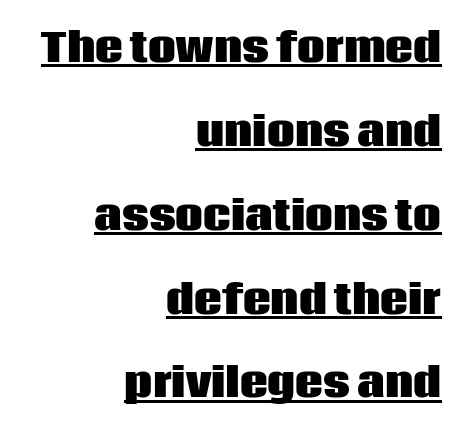
The image shows 39 px heavy sans-serif type, upright; set right-aligned, loose line spacing (2.15x), normal letter spacing, underlined; low stroke contrast and a large x-height.
